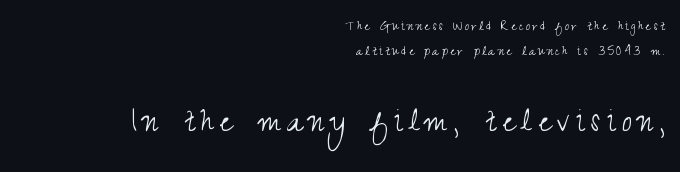
{"serif": "no", "italic": "no", "bold": "no", "weight": "light", "width": "condensed", "stroke_contrast": "medium", "x_height": "small", "monospaced": "no", "underline": "no", "align": "right", "line_spacing": "normal", "line_spacing_ratio": 1.7, "larger_block": "second", "size_ratio": 2.47, "glyph_px": 37}
